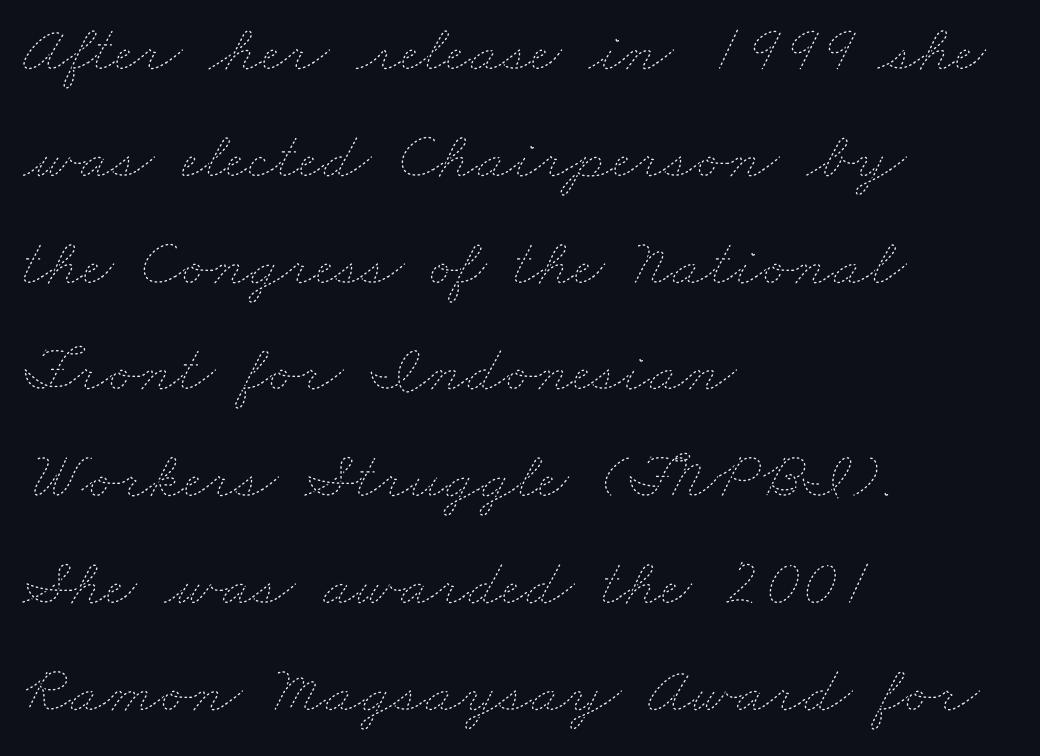
Q: Is the text bold? A: No.
Q: Is the text underlined? A: No.
Q: How is the paragraph aligned? A: Left-aligned.
Q: Is the spacing between letters normal or unusually wide? A: Normal.
Q: Is the spacing between lines tight, normal or loose? A: Normal.
Q: Width (condensed, normal, or wide)? A: Wide.
Q: Stroke contrast? A: Low.
Q: x-height? A: Small.
Q: Monospaced? A: No.
